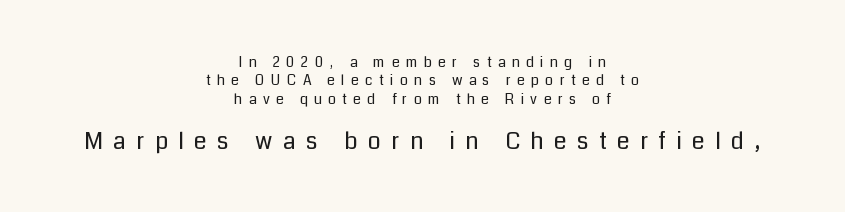
Reading top to bottom, the characters get bigger at the block break. This rendering features lettering with no underline. Summary of weight: not heavy and not bold. Style check: upright. These lines stack symmetrically, like a column narrowing and widening about its center.
